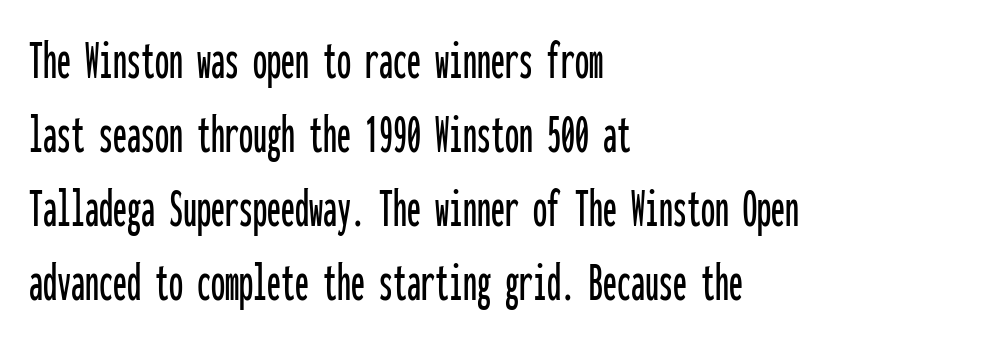
Q: Is the text italic (slanted)? A: No, it is upright.
Q: Is the typeface a serif or a sans-serif typeface? A: Sans-serif.
Q: Is the text underlined? A: No.
Q: How is the paragraph aligned? A: Left-aligned.
Q: Is the spacing between letters normal or unusually wide? A: Normal.
Q: Is the spacing between lines tight, normal or loose? A: Normal.
Q: Width (condensed, normal, or wide)? A: Condensed.
Q: Stroke contrast? A: Low.
Q: x-height? A: Medium.
Q: Monospaced? A: Yes.
